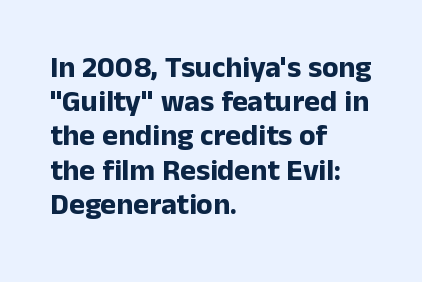
A typesetter would call this proportional, since set widths differ per character. Anything drawn beneath the words? Only blank space. The lines are packed closely together with very little leading. This rendering leaves character spacing at its baseline value.
